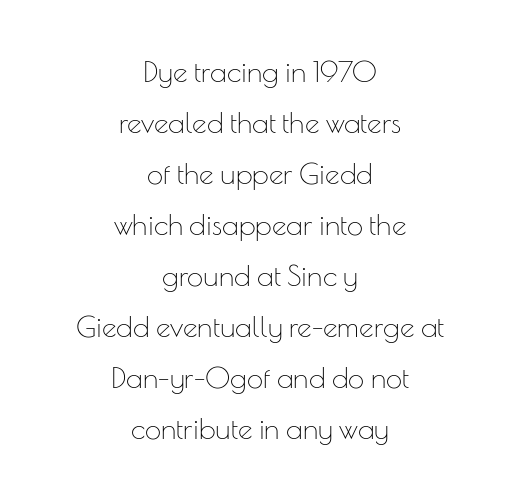
Q: Is the text bold? A: No.
Q: Is the text italic (slanted)? A: No, it is upright.
Q: Is the typeface a serif or a sans-serif typeface? A: Sans-serif.
Q: Is the text underlined? A: No.
Q: How is the paragraph aligned? A: Centered.
Q: Is the spacing between letters normal or unusually wide? A: Normal.
Q: Width (condensed, normal, or wide)? A: Normal.
Q: Stroke contrast? A: Low.
Q: x-height? A: Small.
Q: Monospaced? A: No.
